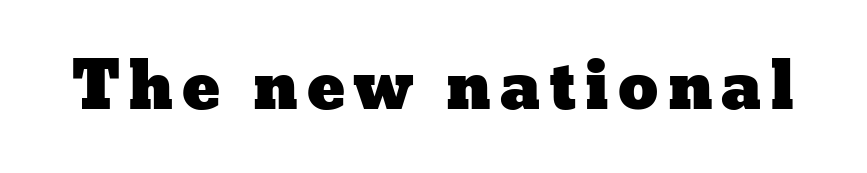
{"italic": "no", "width": "wide", "stroke_contrast": "low", "x_height": "medium", "monospaced": "no", "underline": "no", "glyph_px": 64}
